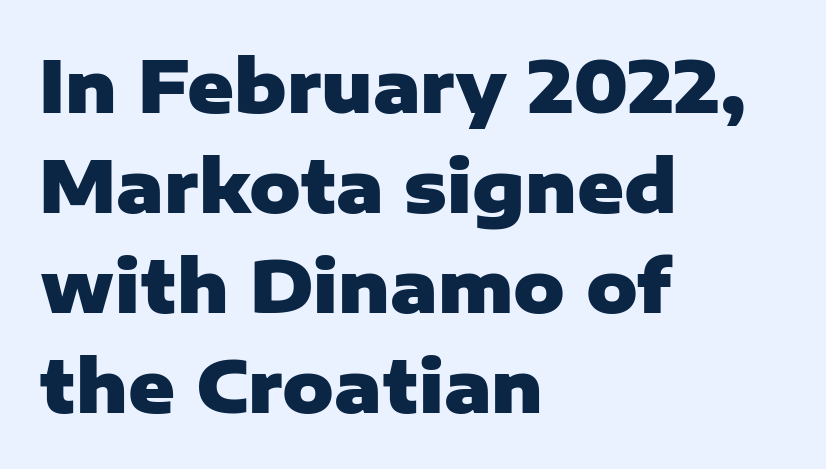
Each new line begins a customary step beneath the previous one. The passage shown is typed in a proportional face where columns would drift. Set as a true bold cut, around the 700 mark. Do the letters lean? They stand straight. Here the glyphs are tracked normally, forming tight word shapes. Line beginnings align vertically; line endings do not.
